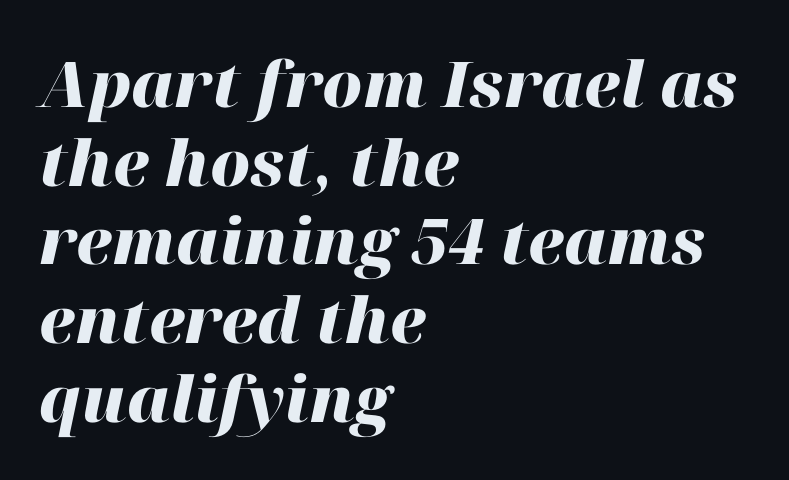
The image shows 63 px heavy type, italic (leaning right); set left-aligned, normal line spacing (1.25x), normal letter spacing, not underlined; high stroke contrast and a medium x-height.
